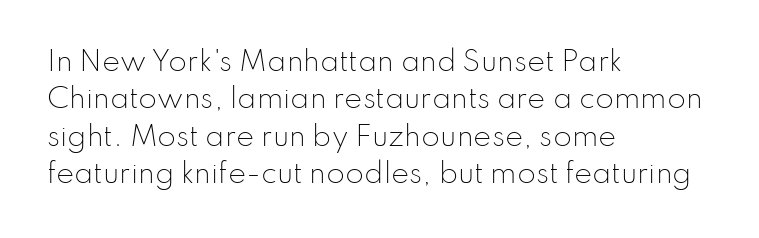
Q: Is the text bold? A: No.
Q: Is the text italic (slanted)? A: No, it is upright.
Q: Is the text underlined? A: No.
Q: How is the paragraph aligned? A: Left-aligned.
Q: Is the spacing between letters normal or unusually wide? A: Normal.
Q: Is the spacing between lines tight, normal or loose? A: Normal.
